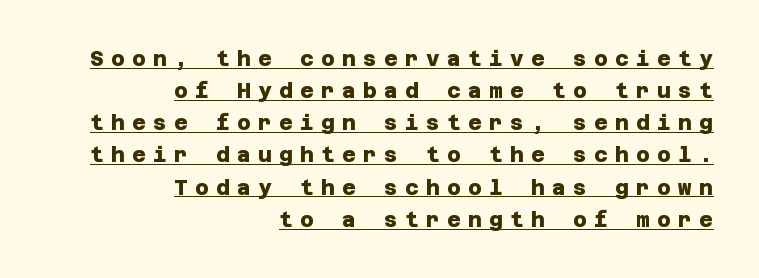
Which margin do the lines hug? The right one — the left edge is uneven. You could only call the tracking loose — the letters float apart. Vertically, the passage feels balanced, rows spaced as you'd expect. Like a heading marked for emphasis, these lines bear an underscore. Every letter is thick-stroked: bold, no question.
